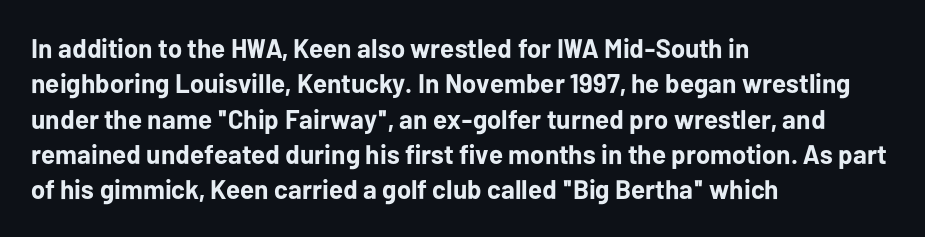
A clean baseline with only descenders dipping below it. These lines stack with their left ends in a neat column. Regular leading. Pretty heavy lettering here — definitely bold. Does extra space separate the letters? No, they use regular spacing.
